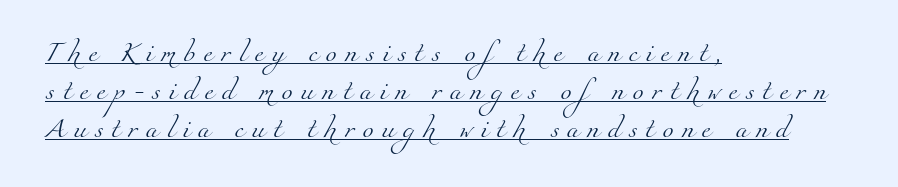
{"bold": "no", "underline": "yes", "align": "left", "line_spacing": "loose", "line_spacing_ratio": 1.91, "letter_spacing": "wide", "letter_spacing_em": 0.4, "glyph_px": 20}
